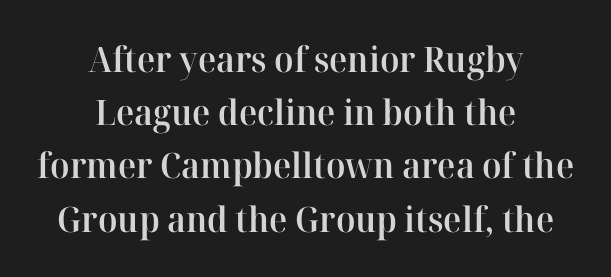
Reading down the column, the eye jumps a familiar distance to each next line. Emphasis by weight is partial: semibold. These lines are rendered in a variable-pitch font. Old-style or modern, the face here clearly has serifs.
